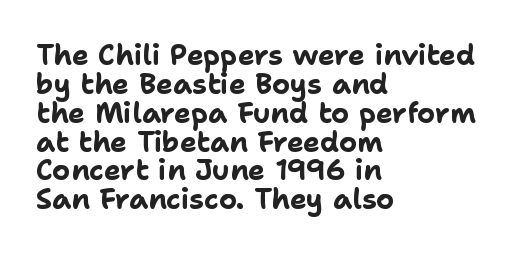
Q: Is the text bold? A: Yes.
Q: Is the text italic (slanted)? A: No, it is upright.
Q: Is the typeface a serif or a sans-serif typeface? A: Sans-serif.
Q: Is the text underlined? A: No.
Q: How is the paragraph aligned? A: Left-aligned.
Q: Is the spacing between letters normal or unusually wide? A: Normal.
Q: Is the spacing between lines tight, normal or loose? A: Tight.
Q: Width (condensed, normal, or wide)? A: Normal.
Q: Stroke contrast? A: Low.
Q: x-height? A: Medium.
Q: Monospaced? A: No.
